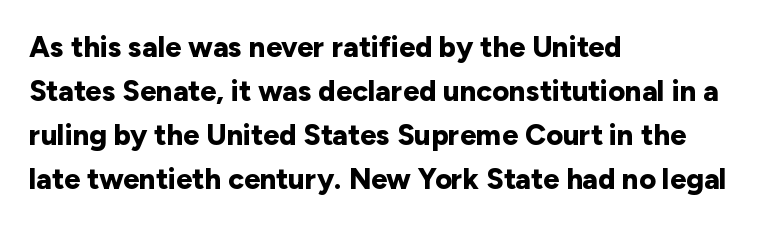
{"serif": "no", "italic": "no", "bold": "yes", "weight": "bold", "width": "normal", "stroke_contrast": "low", "x_height": "medium", "monospaced": "no", "underline": "no", "align": "left", "line_spacing": "normal", "line_spacing_ratio": 1.52, "letter_spacing": "normal", "letter_spacing_em": 0.0, "glyph_px": 29}
